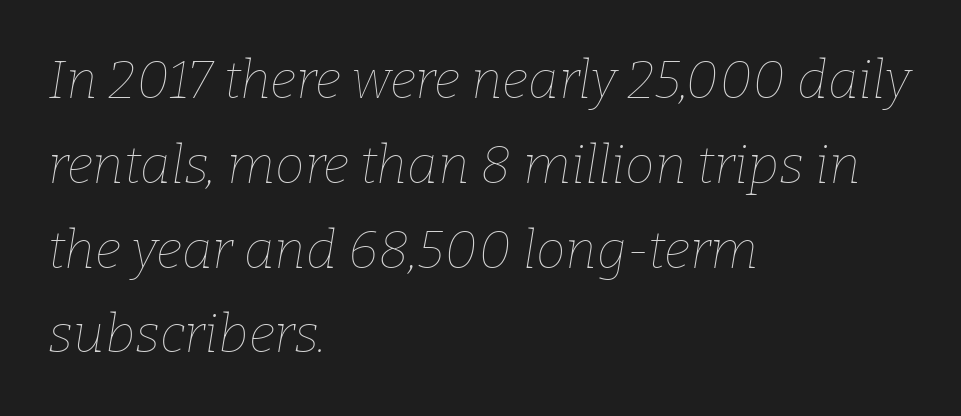
Q: Is the text bold? A: No.
Q: Is the text italic (slanted)? A: Yes, it leans right by about 9 degrees.
Q: Is the text underlined? A: No.
Q: How is the paragraph aligned? A: Left-aligned.
Q: Is the spacing between letters normal or unusually wide? A: Normal.
Q: Is the spacing between lines tight, normal or loose? A: Normal.
Q: Width (condensed, normal, or wide)? A: Normal.
Q: Stroke contrast? A: Low.
Q: x-height? A: Medium.
Q: Monospaced? A: No.
